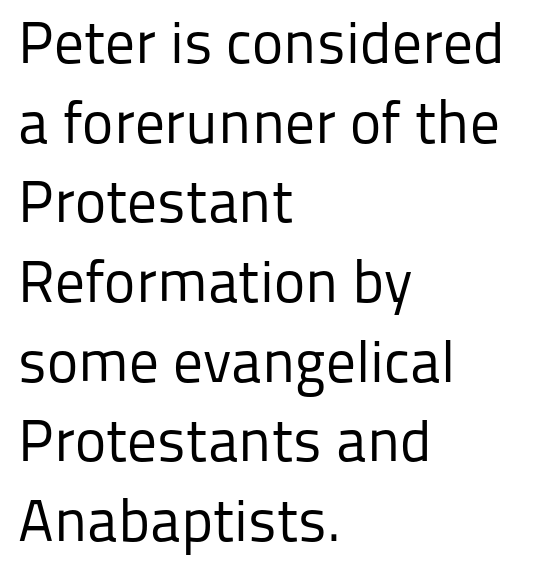
The image shows 59 px regular-weight sans-serif type, upright; set left-aligned, normal line spacing (1.35x), normal letter spacing, not underlined; low stroke contrast and a medium x-height.
